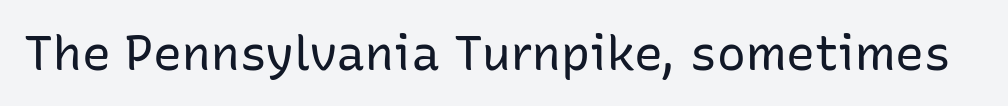
The image shows 48 px regular-weight sans-serif type, upright; set normal letter spacing, not underlined; low stroke contrast and a medium x-height.
